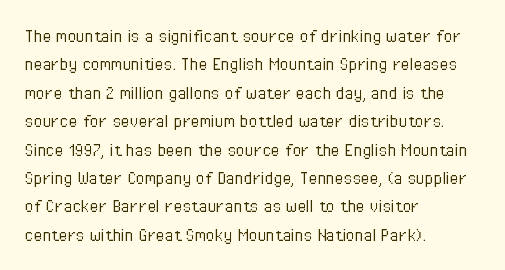
Glyph-to-glyph distance matches everyday printed text. One glance says typical: line gaps are just what's usual. A bare baseline throughout the passage. Does the lettering tilt? It doesn't — this is upright.
